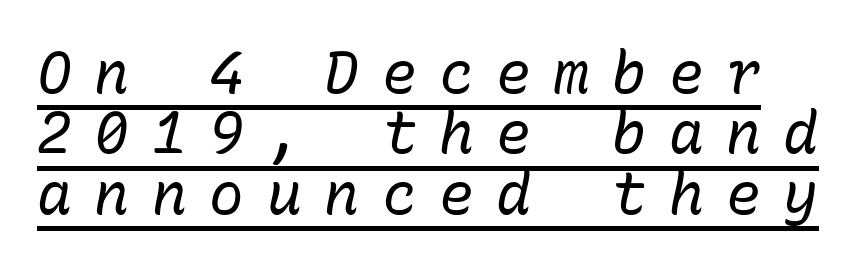
{"italic": "yes", "lean": "right", "slant_degrees": 10, "bold": "no", "weight": "regular", "width": "normal", "stroke_contrast": "low", "x_height": "medium", "monospaced": "yes", "underline": "yes", "line_spacing": "tight", "line_spacing_ratio": 1.04, "letter_spacing": "wide", "letter_spacing_em": 0.39, "glyph_px": 58}
